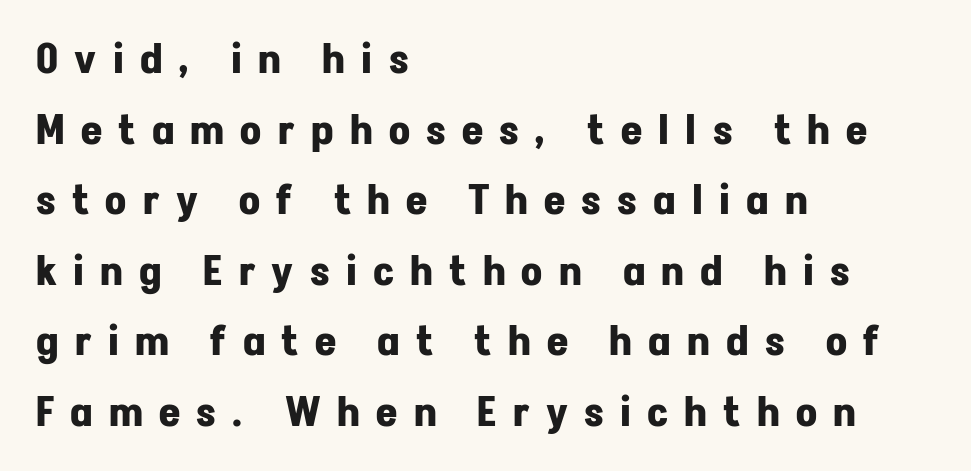
Q: Is the text bold? A: Yes.
Q: Is the text italic (slanted)? A: No, it is upright.
Q: Is the typeface a serif or a sans-serif typeface? A: Sans-serif.
Q: Is the text underlined? A: No.
Q: How is the paragraph aligned? A: Left-aligned.
Q: Is the spacing between letters normal or unusually wide? A: Unusually wide.
Q: Width (condensed, normal, or wide)? A: Normal.
Q: Stroke contrast? A: Low.
Q: x-height? A: Medium.
Q: Monospaced? A: No.
